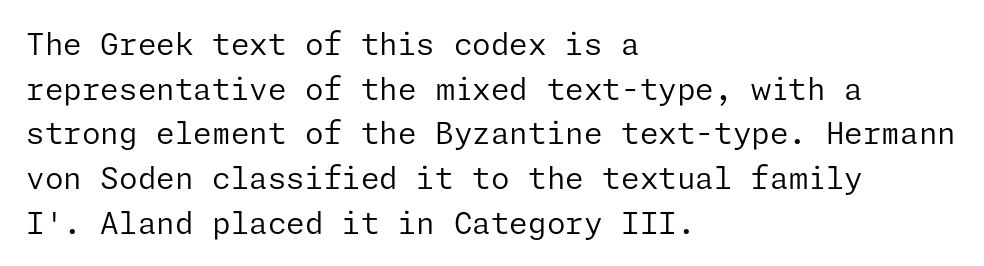
The specimen reads as upright at a glance. Weight: not bold — regular or lighter. Has an underline been added? It has not. A typesetter would call this zero additional tracking.
